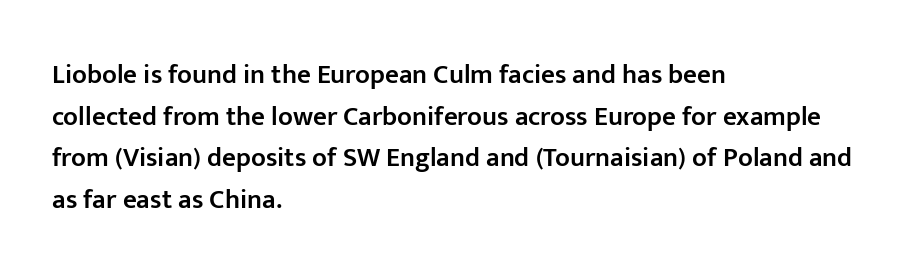
The foot of each line stays bare and open. Teacher's note: observe the even left margin — that is flush-left alignment. Summary of vertical rhythm: regular, with standard interline spacing. The typesetting leans somewhat heavy: a semibold. The lettering stays uniformly vertical, giving the passage a roman look.
